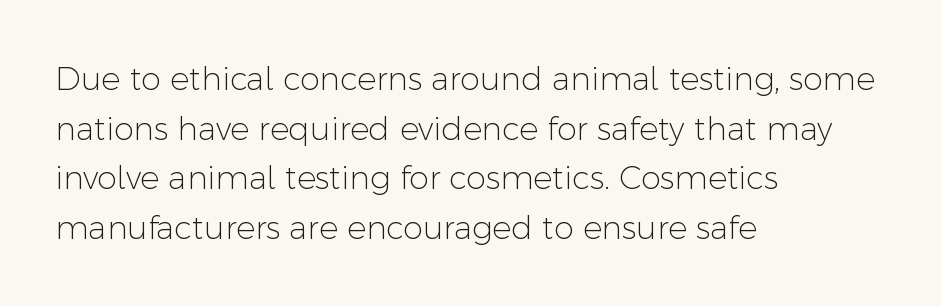
Does the type have serifs? No, each stem ends abruptly. Stroke thickness stays within the range of a standard reading face or lighter. Spacing verdict: proportional, widths tailored to each character. Rule under the text: the space is simply empty.
